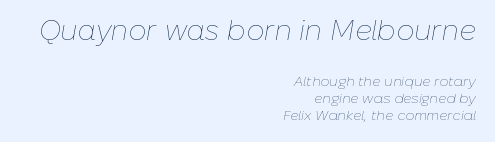
The image shows 28 px thin type, italic (leaning right); set right-aligned, line spacing 1.2x, normal letter spacing, not underlined; the first (top) block is 2.0x larger; low stroke contrast and a medium x-height.
